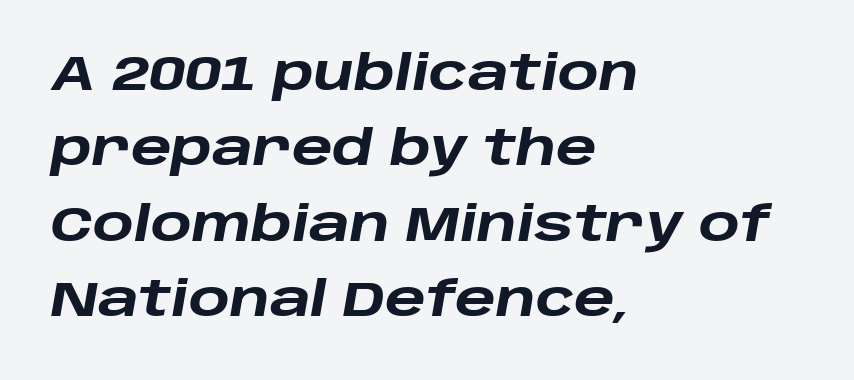
The paragraph has a hard left edge and a soft right edge. The zone under the glyphs is completely vacant. The letters are slanted; this is an italic face. Its strokes are broad and dark, the hallmark of bold type. Evenly set lines give the paragraph a standard silhouette.
